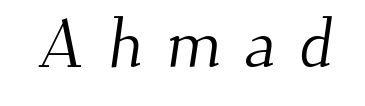
The image shows 69 px light serif type; set unusually wide letter spacing (+0.33 em), not underlined; medium stroke contrast and a small x-height.
